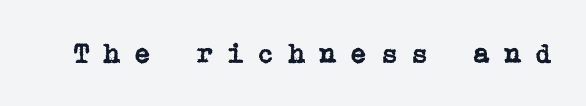
The image shows 28 px serif type, upright; set unusually wide letter spacing (+0.48 em), not underlined; low stroke contrast and a medium x-height.
